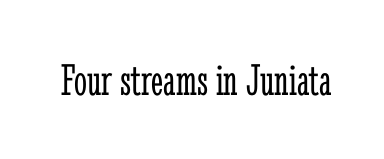
{"serif": "yes", "italic": "no", "bold": "no", "weight": "light", "width": "condensed", "stroke_contrast": "low", "x_height": "medium", "monospaced": "no", "underline": "no", "letter_spacing": "normal", "letter_spacing_em": 0.0, "glyph_px": 46}
